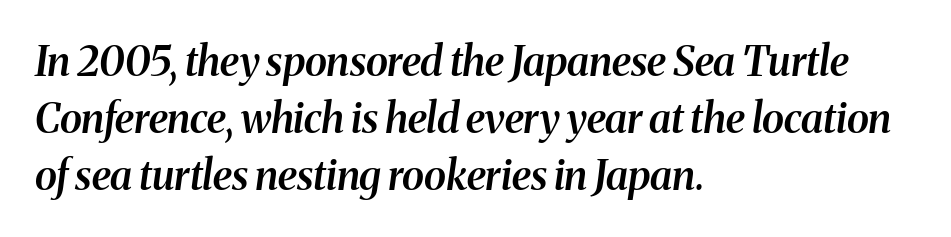
{"serif": "yes", "italic": "yes", "lean": "right", "slant_degrees": 8, "bold": "semi", "weight": "semibold", "width": "normal", "stroke_contrast": "medium", "x_height": "medium", "monospaced": "no", "underline": "no", "align": "left", "line_spacing": "normal", "line_spacing_ratio": 1.39, "letter_spacing": "normal", "letter_spacing_em": 0.0, "glyph_px": 41}
